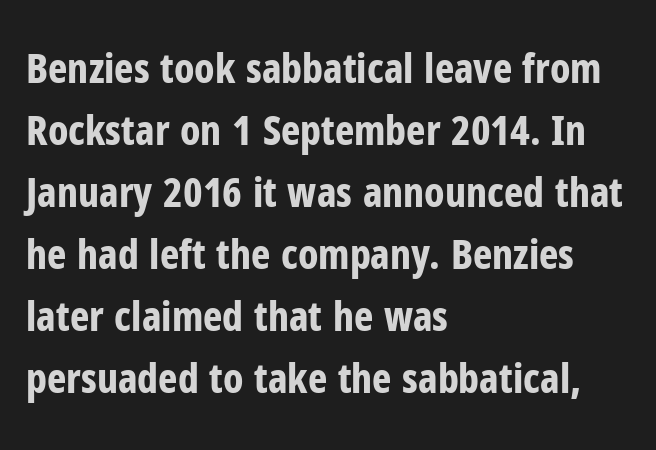
The image shows 41 px bold, condensed sans-serif type, upright; set left-aligned, normal line spacing (1.51x), normal letter spacing, not underlined; low stroke contrast and a medium x-height.
